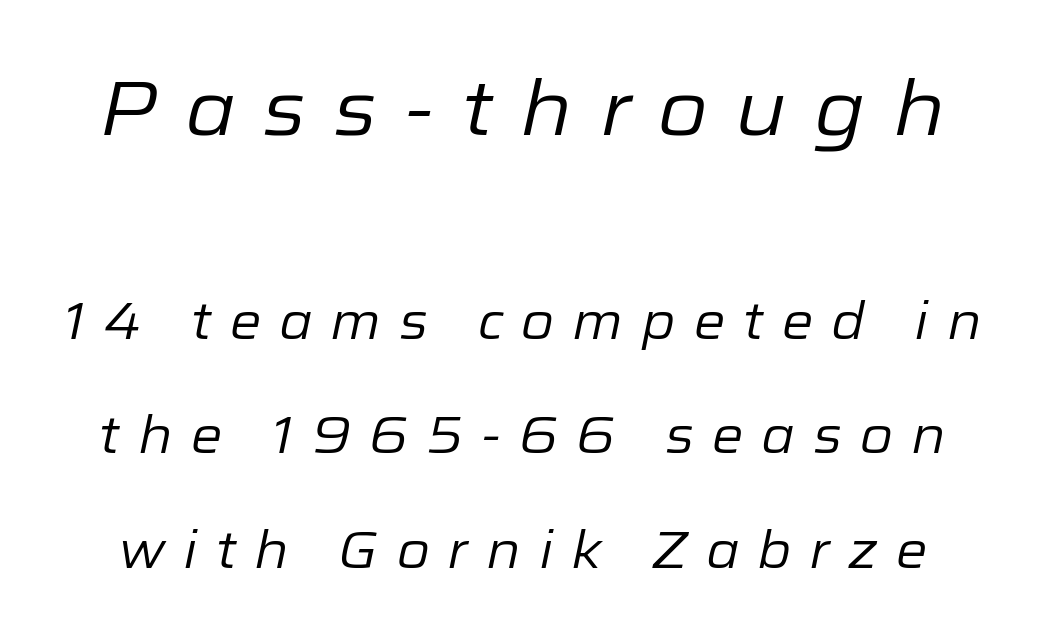
{"italic": "yes", "lean": "right", "slant_degrees": 12, "bold": "no", "weight": "regular", "width": "normal", "stroke_contrast": "low", "x_height": "medium", "monospaced": "no", "underline": "no", "line_spacing": "loose", "line_spacing_ratio": 2.24, "letter_spacing": "wide", "letter_spacing_em": 0.35, "larger_block": "first", "size_ratio": 1.51, "glyph_px": 77}
